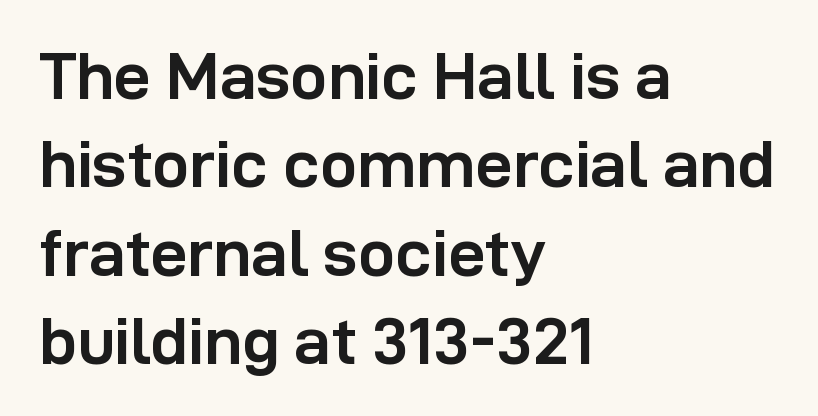
The face used here is a sans, in the tradition of grotesques and geometrics. Each glyph is drawn with heavy, bold strokes. The space directly below the letters is spotless. Line beginnings align vertically; line endings do not. The type sits square on the baseline with zero lean. Default kerning and tracking; the words read as compact shapes.
